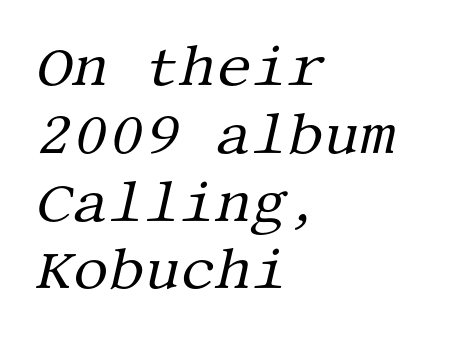
Bold? No — there's no thickening of the strokes. The zone under the glyphs is completely vacant. Reading down the block, your eye returns to a fixed left position each line. Short note: letters normally spaced. The rendering applies a slant to the glyphs.
